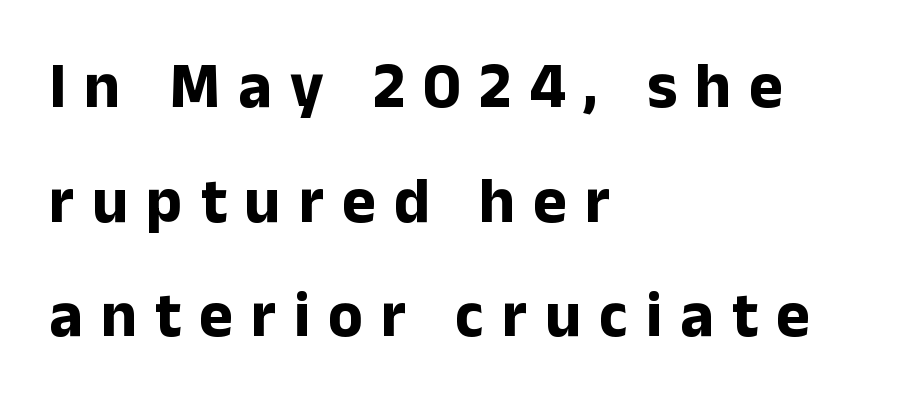
Q: Is the text bold? A: Yes.
Q: Is the text italic (slanted)? A: No, it is upright.
Q: Is the typeface a serif or a sans-serif typeface? A: Sans-serif.
Q: Is the text underlined? A: No.
Q: How is the paragraph aligned? A: Left-aligned.
Q: Is the spacing between letters normal or unusually wide? A: Unusually wide.
Q: Width (condensed, normal, or wide)? A: Normal.
Q: Stroke contrast? A: Low.
Q: x-height? A: Medium.
Q: Monospaced? A: No.
